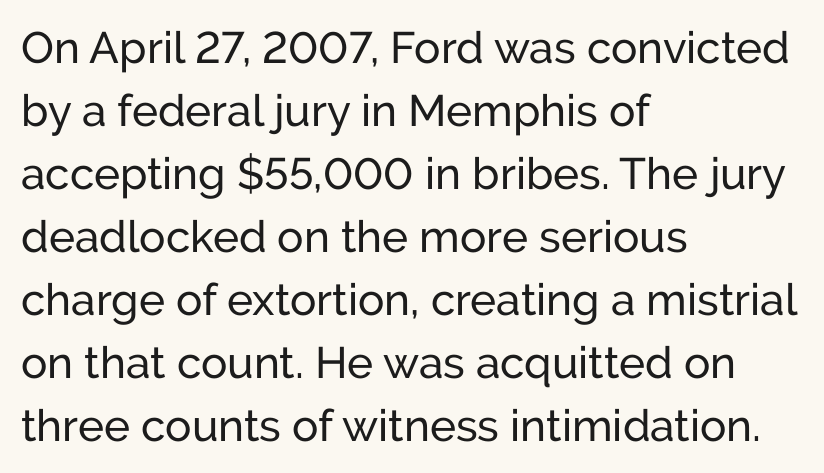
One-word summary of the alignment: left. Vertical spacing — default. A roman cut, with each character standing at attention. You could call the tracking neutral — neither tight nor loose. Do the characters align in a grid? No, the font is proportional.
